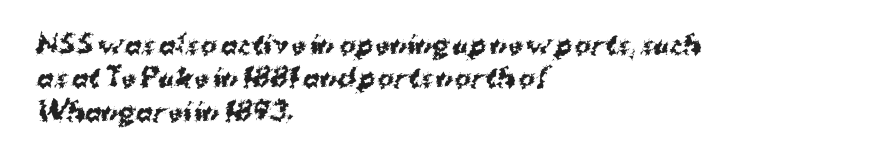
Q: Is the text bold? A: Yes.
Q: Is the text underlined? A: No.
Q: How is the paragraph aligned? A: Left-aligned.
Q: Is the spacing between letters normal or unusually wide? A: Normal.
Q: Is the spacing between lines tight, normal or loose? A: Normal.
